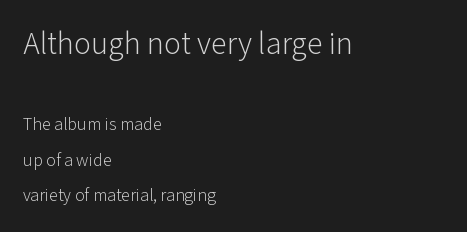
Typeset ragged right — the left edge is the straight one. Ascenders rise straight up at ninety degrees. No heavy texture on the line: the type isn't bold. These lines are rendered in a variable-pitch font. Glyph-to-glyph distance matches everyday printed text.
